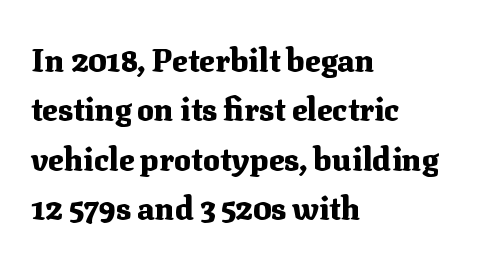
The characters display serif detailing at their extremities. Any mark beneath the type? The region is blank. Does the weight exceed regular? Yes, all the way to bold. Upright lettering throughout.
